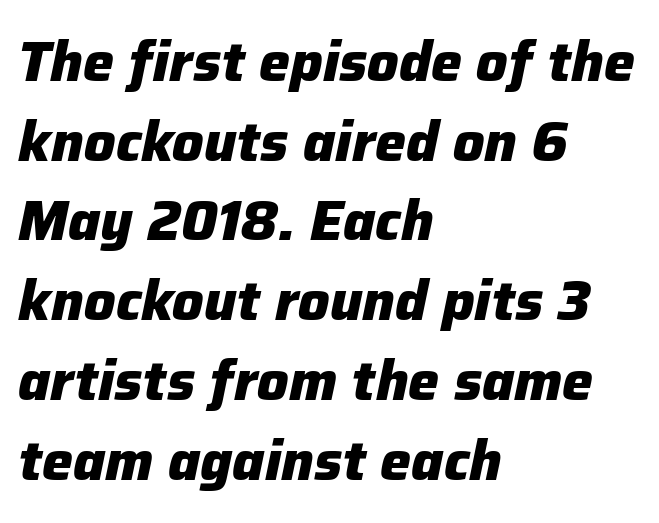
Q: Is the text bold? A: Yes.
Q: Is the text italic (slanted)? A: Yes, it leans right by about 12 degrees.
Q: Is the text underlined? A: No.
Q: How is the paragraph aligned? A: Left-aligned.
Q: Is the spacing between letters normal or unusually wide? A: Normal.
Q: Is the spacing between lines tight, normal or loose? A: Normal.
Q: Width (condensed, normal, or wide)? A: Normal.
Q: Stroke contrast? A: Low.
Q: x-height? A: Medium.
Q: Monospaced? A: No.
